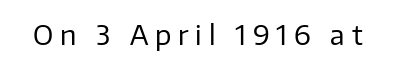
Q: Is the text bold? A: No.
Q: Is the text italic (slanted)? A: No, it is upright.
Q: Is the text underlined? A: No.
Q: Is the spacing between letters normal or unusually wide? A: Unusually wide.
